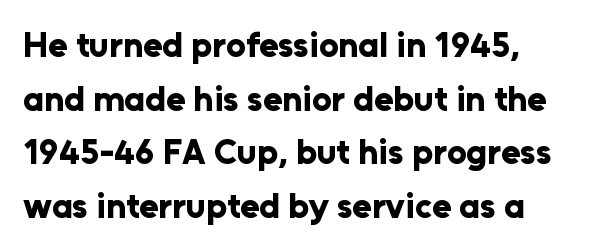
{"serif": "no", "italic": "no", "bold": "yes", "weight": "bold", "width": "normal", "stroke_contrast": "low", "x_height": "medium", "monospaced": "no", "underline": "no", "align": "left", "line_spacing": "normal", "line_spacing_ratio": 1.53, "letter_spacing": "normal", "letter_spacing_em": 0.0, "glyph_px": 35}
